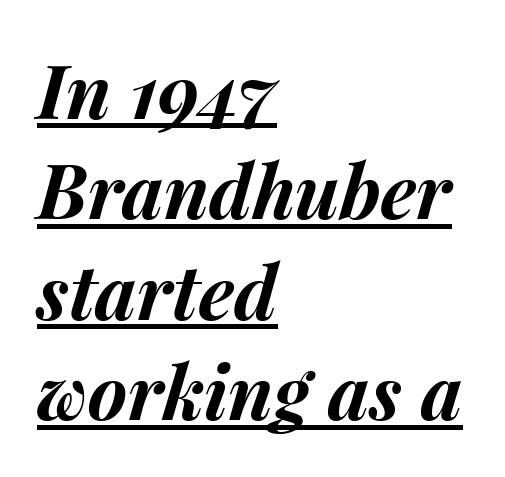
Q: Is the text bold? A: Yes.
Q: Is the text italic (slanted)? A: Yes, it leans right by about 15 degrees.
Q: Is the text underlined? A: Yes.
Q: How is the paragraph aligned? A: Left-aligned.
Q: Is the spacing between letters normal or unusually wide? A: Normal.
Q: Is the spacing between lines tight, normal or loose? A: Normal.
Q: Width (condensed, normal, or wide)? A: Normal.
Q: Stroke contrast? A: Medium.
Q: x-height? A: Medium.
Q: Monospaced? A: No.
